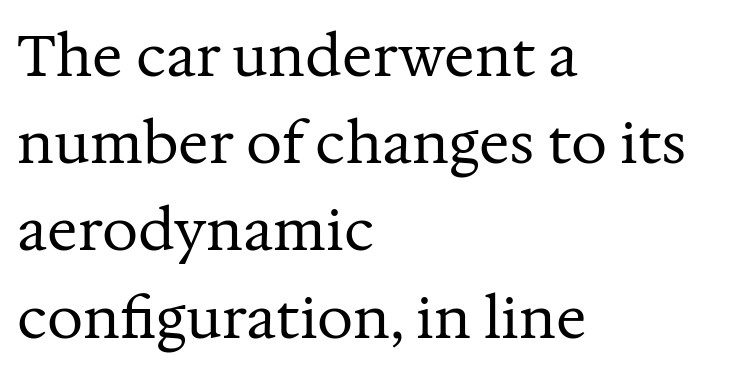
Every stem runs plumb, perpendicular to the baseline. Compared with a centered layout, this one pins lines to the left instead. The cut favours lightness, reaching ordinary text weight at its darkest. These lines are rendered in a variable-pitch font.
